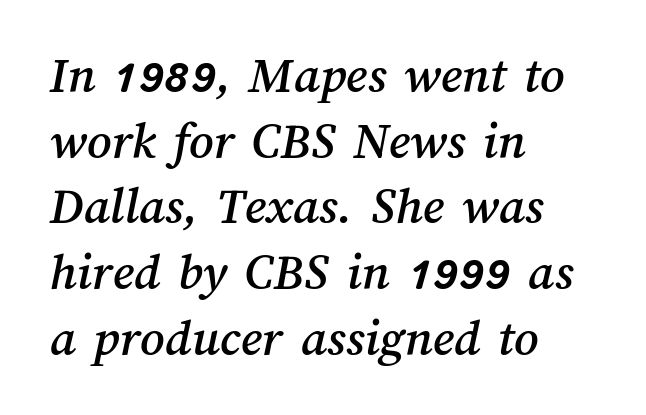
The image shows 53 px text type; set left-aligned, line spacing 1.24x, normal letter spacing, not underlined; medium stroke contrast and a medium x-height.
